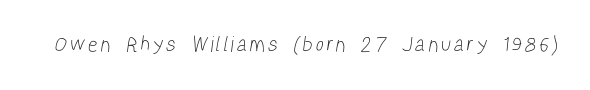
{"bold": "no", "underline": "no", "letter_spacing": "wide", "letter_spacing_em": 0.22, "glyph_px": 21}
